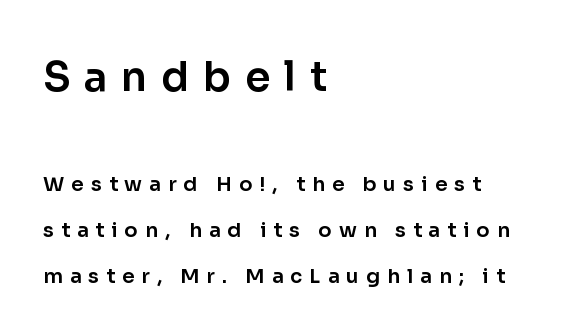
When letters stand straight like this, we call the style roman or upright. Here the designer chose a conventional face with non-uniform glyph widths. Is this a sans? Yes — the strokes have no serifs. How would I describe the line gaps? Wide and relaxed.
